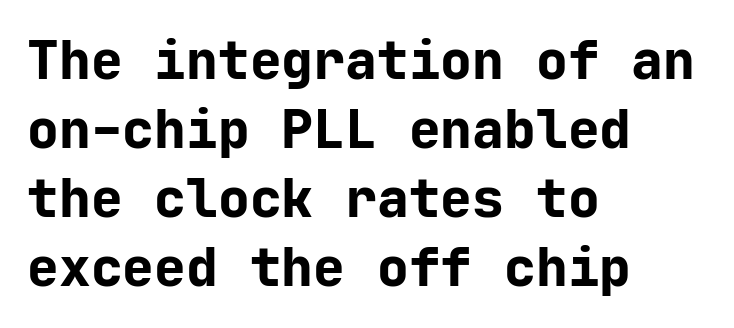
Q: Is the text bold? A: Yes.
Q: Is the text italic (slanted)? A: No, it is upright.
Q: Is the typeface a serif or a sans-serif typeface? A: Sans-serif.
Q: Is the text underlined? A: No.
Q: How is the paragraph aligned? A: Left-aligned.
Q: Is the spacing between letters normal or unusually wide? A: Normal.
Q: Is the spacing between lines tight, normal or loose? A: Normal.
Q: Width (condensed, normal, or wide)? A: Normal.
Q: Stroke contrast? A: Low.
Q: x-height? A: Medium.
Q: Monospaced? A: Yes.
